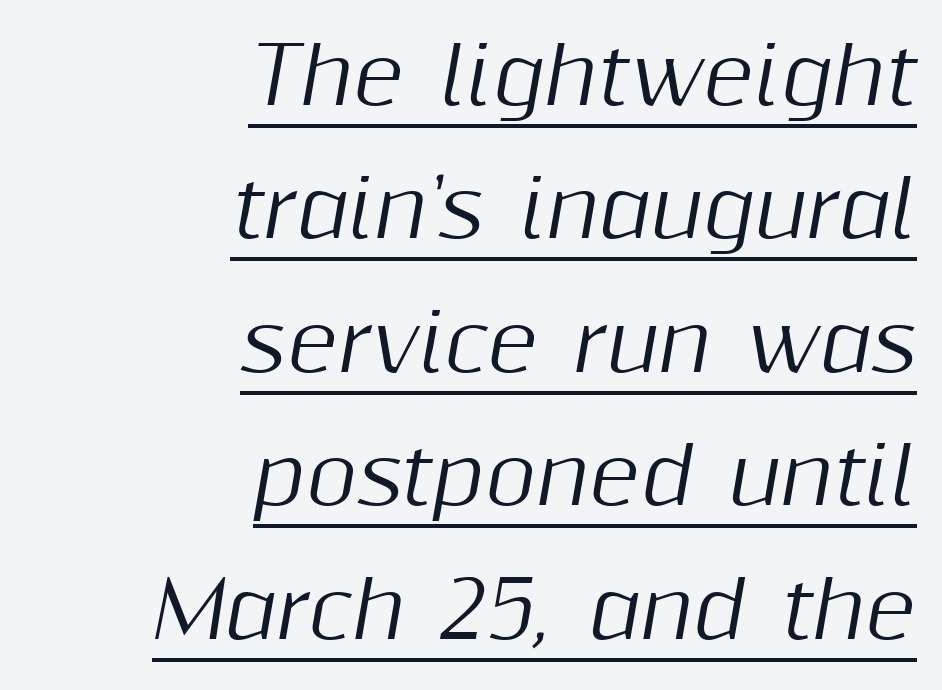
{"italic": "yes", "lean": "right", "slant_degrees": 10, "width": "normal", "stroke_contrast": "medium", "x_height": "medium", "monospaced": "no", "underline": "yes", "align": "right", "line_spacing_ratio": 1.71, "letter_spacing": "normal", "letter_spacing_em": 0.0, "glyph_px": 78}
